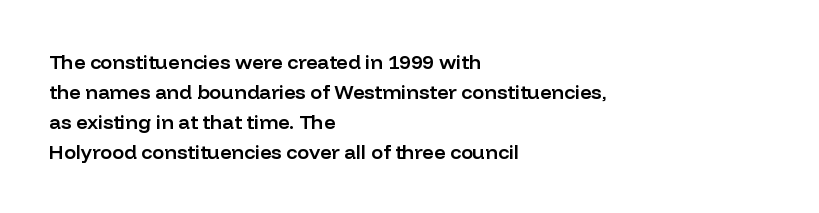
Q: Is the text bold? A: Semi-bold.
Q: Is the text italic (slanted)? A: No, it is upright.
Q: Is the text underlined? A: No.
Q: How is the paragraph aligned? A: Left-aligned.
Q: Is the spacing between letters normal or unusually wide? A: Normal.
Q: Is the spacing between lines tight, normal or loose? A: Normal.
